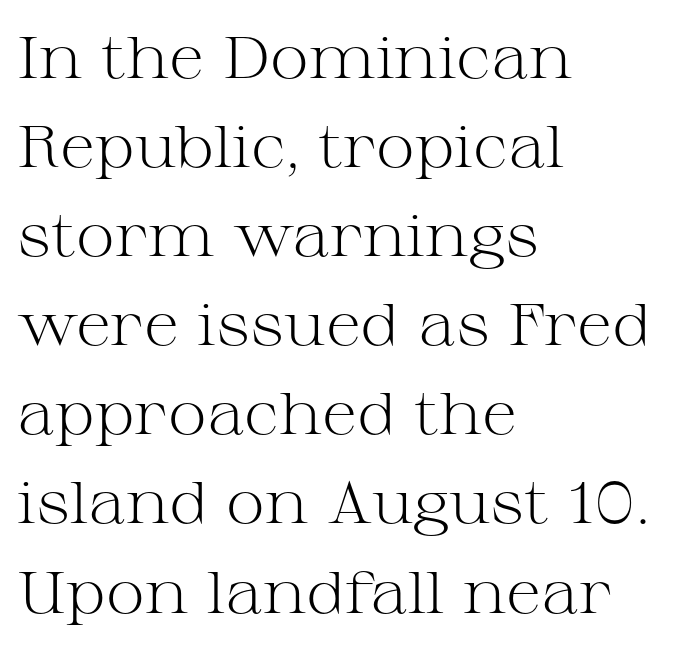
Q: Is the text bold? A: No.
Q: Is the text italic (slanted)? A: No, it is upright.
Q: Is the typeface a serif or a sans-serif typeface? A: Serif.
Q: Is the text underlined? A: No.
Q: How is the paragraph aligned? A: Left-aligned.
Q: Is the spacing between letters normal or unusually wide? A: Normal.
Q: Is the spacing between lines tight, normal or loose? A: Normal.
Q: Width (condensed, normal, or wide)? A: Wide.
Q: Stroke contrast? A: Medium.
Q: x-height? A: Medium.
Q: Monospaced? A: No.
